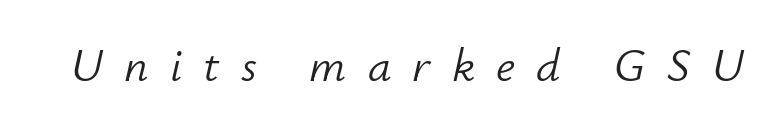
{"italic": "yes", "lean": "right", "slant_degrees": 12, "bold": "no", "weight": "light", "width": "normal", "stroke_contrast": "low", "x_height": "small", "monospaced": "no", "underline": "no", "letter_spacing": "wide", "letter_spacing_em": 0.45, "glyph_px": 47}
